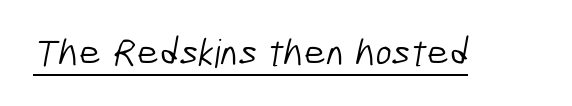
{"serif": "no", "bold": "no", "weight": "light", "width": "condensed", "stroke_contrast": "low", "x_height": "medium", "monospaced": "no", "underline": "yes", "letter_spacing": "normal", "letter_spacing_em": 0.0, "glyph_px": 39}
